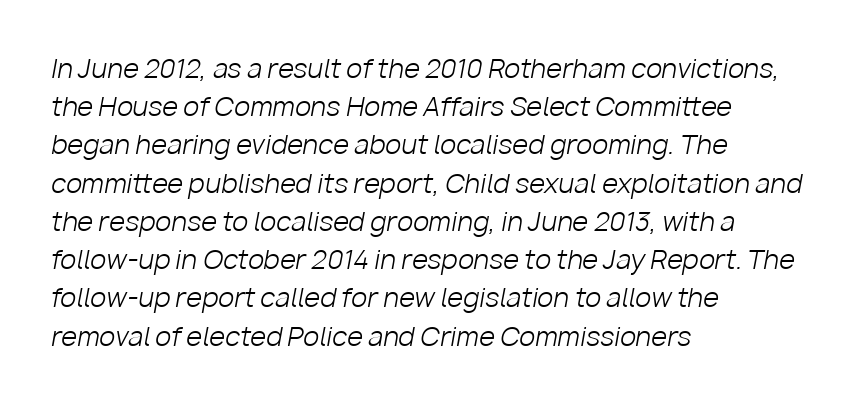
The face used here is rendered with its standard letterfit. Clear beneath every line of the passage. Quick note: interline space is typical. If you drew a ruler down the left edge, every line would touch it. No letter is thick-stroked: the sample isn't bold.
